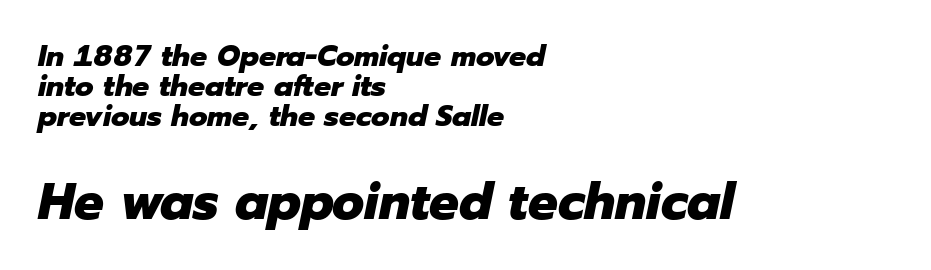
The vertical gap from one line to the next is small. The glyphs are unaccompanied by any horizontal stroke below them. The more generous point size was reserved for the lower chunk. Stroke thickness is high; the sample reads as a true bold.
